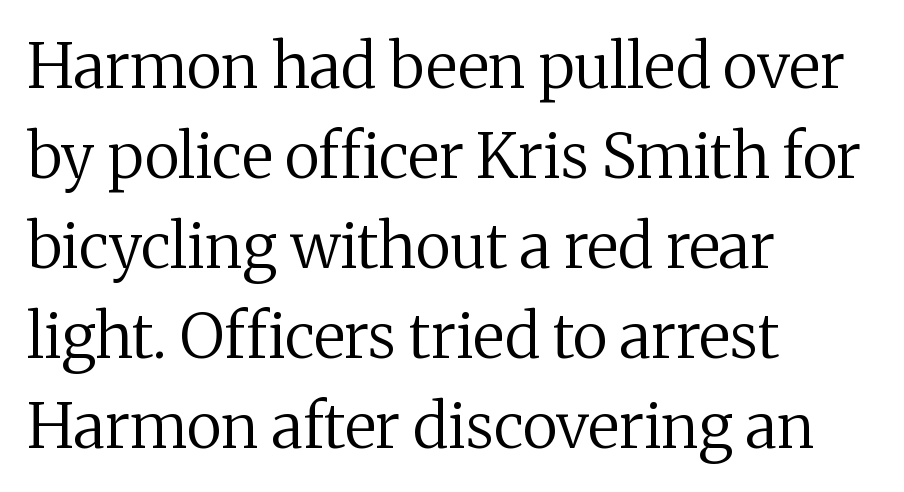
The face used here is seriffed, in the tradition of book romans. No extra tracking has been applied to these lines. These lines stack with their left ends in a neat column. The words here are not underlined.
